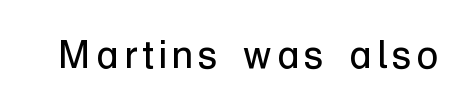
The image shows 39 px regular-weight sans-serif type, upright; set not underlined; low stroke contrast and a medium x-height.
